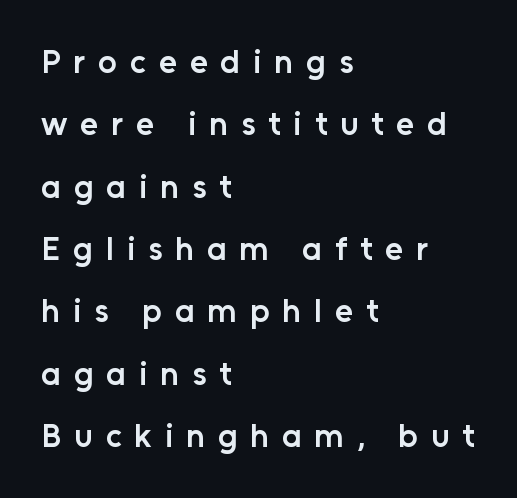
Notice the strokes are somewhat thickened but not fully heavy: this is a semibold. Spacing verdict: proportional, widths tailored to each character. The paragraph shown leans on its left margin. Unlike a traditional serif, this face leaves its strokes unadorned.
